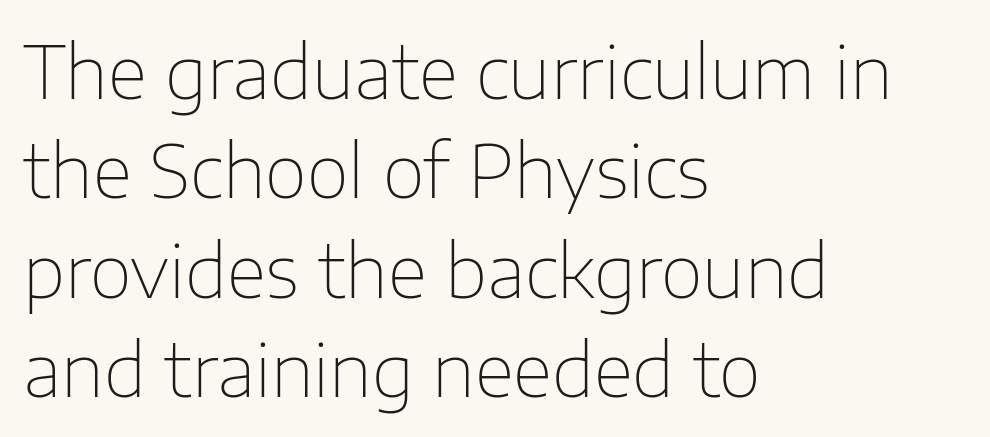
One glance says typical: line gaps are just what's usual. Underlining? Definitely not there. Character widths vary here, with narrow letters taking less room than wide ones. Weight: not bold — regular or lighter. Tracking value appears to be zero — textbook default spacing. Every stem runs plumb, perpendicular to the baseline.
